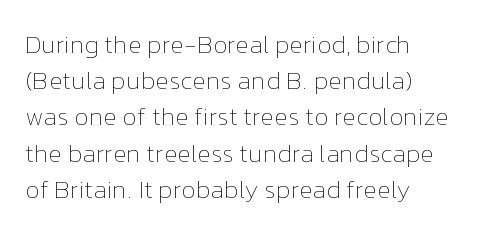
The image shows 25 px text type, upright; set normal line spacing (1.45x), normal letter spacing, not underlined.
